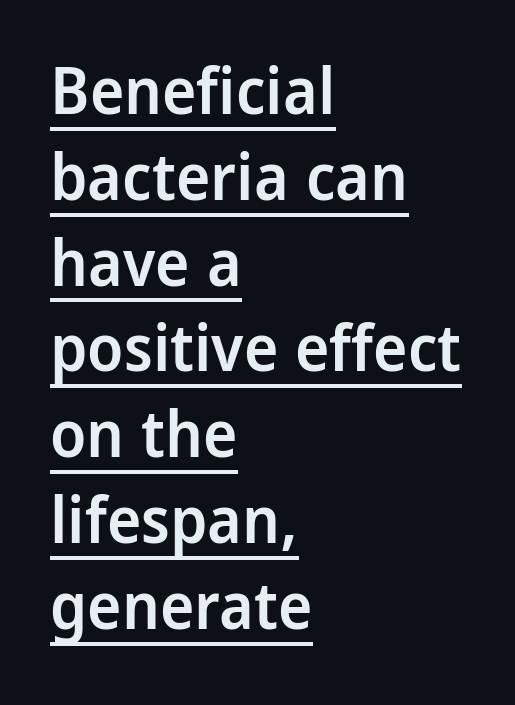
Every row of glyphs begins at an identical x-position on the left. The face used here is a sans, in the tradition of grotesques and geometrics. This sample has the flowing, uneven cadence of proportional lettering. In terms of weight, the rendering is demibold, just under bold.
